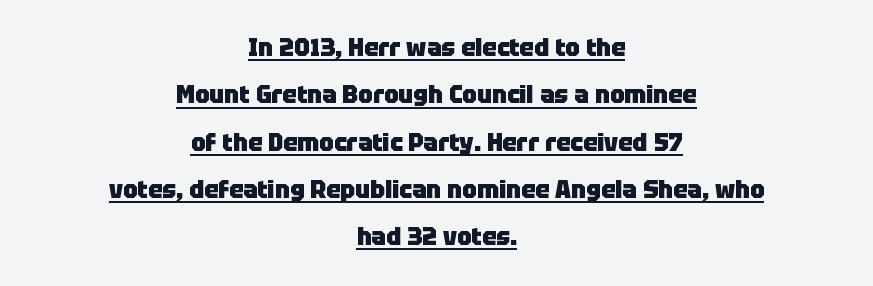
The image shows 24 px bold type, upright; set centered, loose line spacing (1.97x), normal letter spacing, underlined.
